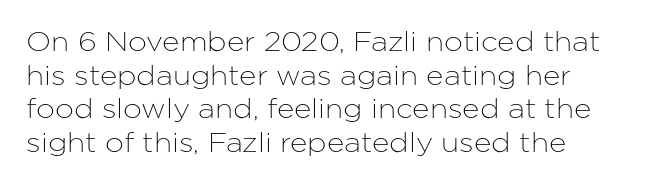
This is the regular roman posture of the typeface. Does extra space separate the letters? No, they use regular spacing. One-word summary of the alignment: left. How would I describe the line gaps? Plain and ordinary.
